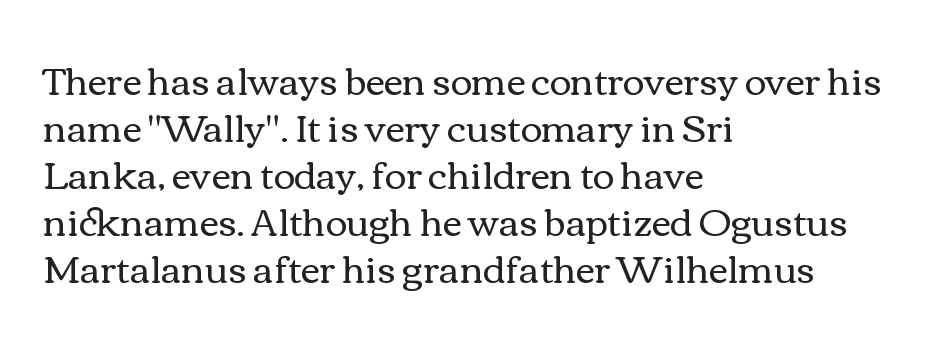
{"italic": "no", "bold": "no", "weight": "regular", "width": "wide", "x_height": "medium", "monospaced": "no", "underline": "no", "align": "left", "line_spacing": "normal", "line_spacing_ratio": 1.27, "letter_spacing": "normal", "letter_spacing_em": 0.0, "glyph_px": 37}
